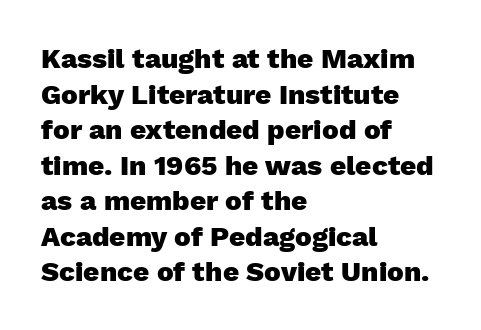
The image shows 28 px heavy sans-serif type, upright; set left-aligned, normal line spacing (1.27x), normal letter spacing, not underlined; low stroke contrast and a medium x-height.
